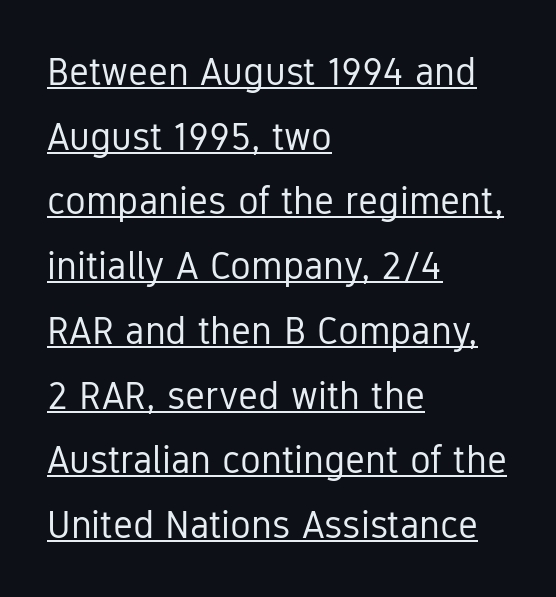
The glyphs are accompanied by a horizontal stroke just below them. Teacher's note: observe the even left margin — that is flush-left alignment. Style check: upright. Weight: regular or lighter. Note: no serifs on the glyphs. Compared with typical body copy, the letter spacing here is the same.
